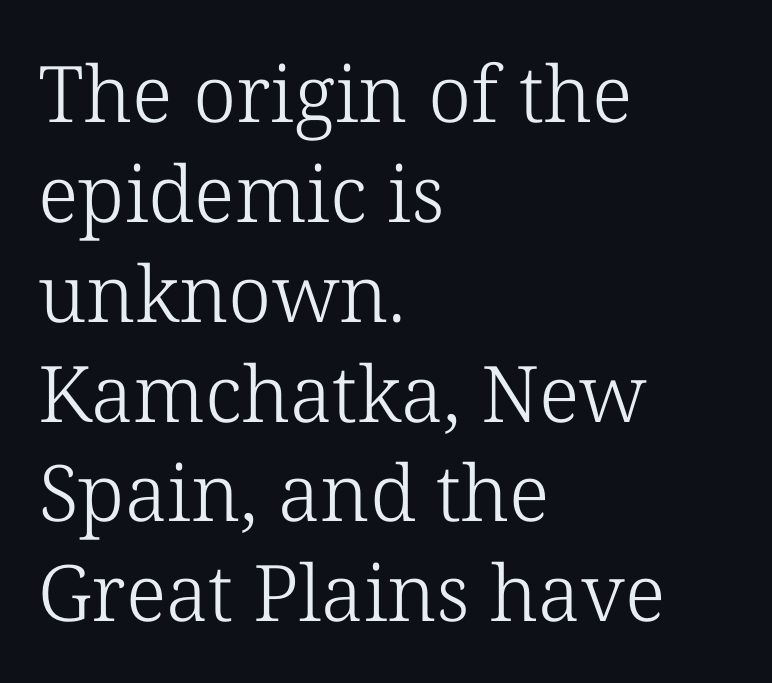
Nope, not italic — everything's standing straight. Each stroke keeps to a modest, everyday thickness or less. Varying glyph widths throughout — classic text-font behaviour. A typesetter would call this zero additional tracking. The letters carry serifs — small finishing strokes at the ends of their stems. Beneath every word, the page is bare.
